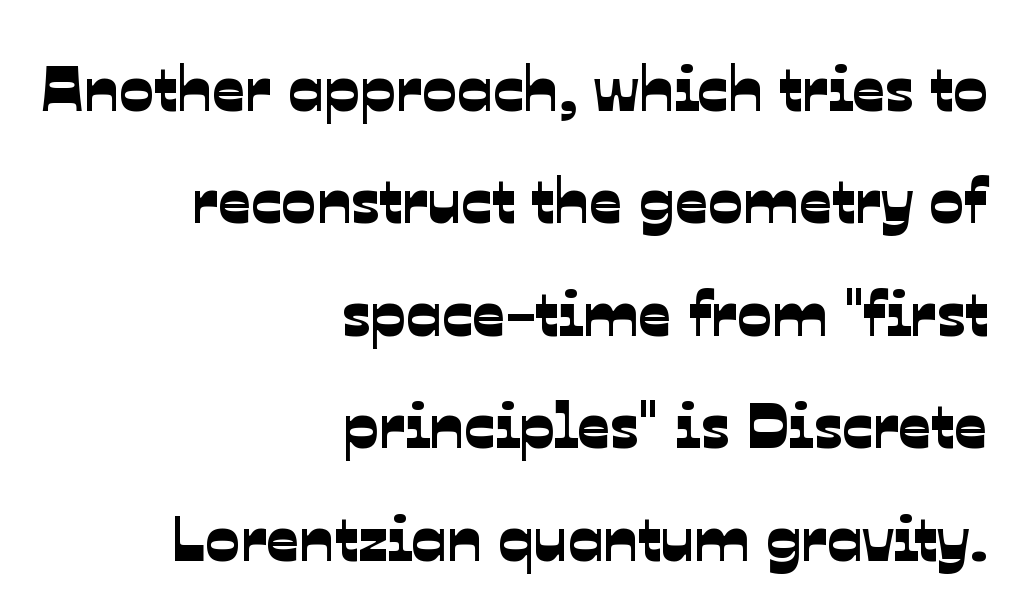
A typesetter would call this proportional, since set widths differ per character. Bare-footed words on every line. The paragraph shown leans on its right margin. The letters sit at their default tracking, neither squeezed nor spread.
